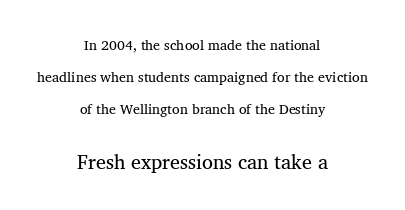
{"italic": "no", "underline": "no", "align": "center", "line_spacing": "loose", "line_spacing_ratio": 2.3, "letter_spacing": "normal", "letter_spacing_em": 0.0, "larger_block": "second", "size_ratio": 1.43, "glyph_px": 20}
